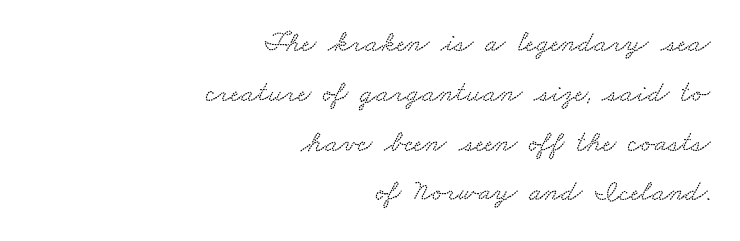
Q: Is the typeface a serif or a sans-serif typeface? A: Serif.
Q: Is the text underlined? A: No.
Q: How is the paragraph aligned? A: Right-aligned.
Q: Is the spacing between letters normal or unusually wide? A: Normal.
Q: Is the spacing between lines tight, normal or loose? A: Normal.
Q: Width (condensed, normal, or wide)? A: Wide.
Q: Stroke contrast? A: Medium.
Q: x-height? A: Small.
Q: Monospaced? A: No.
